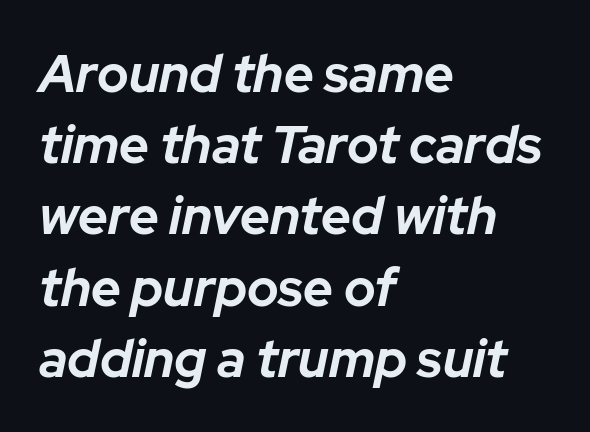
The image shows 52 px bold type, italic (leaning right); set left-aligned, normal line spacing (1.37x), normal letter spacing, not underlined; low stroke contrast and a medium x-height.
